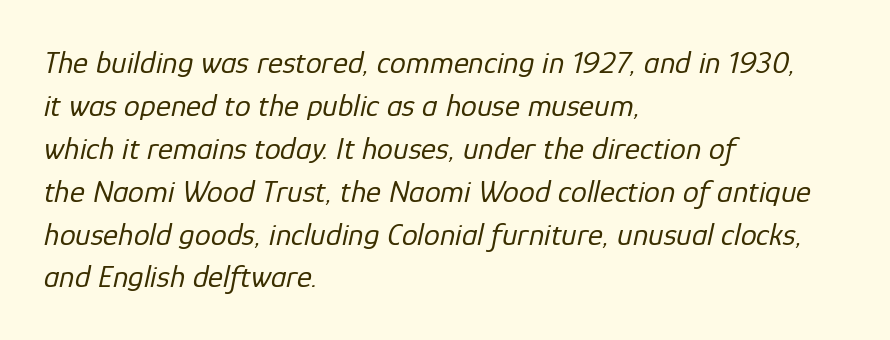
{"italic": "yes", "lean": "right", "slant_degrees": 12, "bold": "no", "weight": "regular", "width": "normal", "stroke_contrast": "low", "x_height": "medium", "monospaced": "no", "underline": "no", "align": "left", "line_spacing": "normal", "line_spacing_ratio": 1.34, "letter_spacing": "normal", "letter_spacing_em": 0.0, "glyph_px": 32}
